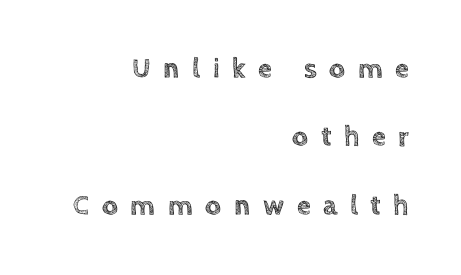
{"italic": "no", "width": "normal", "x_height": "large", "monospaced": "no", "underline": "no", "align": "right", "line_spacing": "loose", "line_spacing_ratio": 2.44, "letter_spacing": "wide", "letter_spacing_em": 0.45, "glyph_px": 28}
